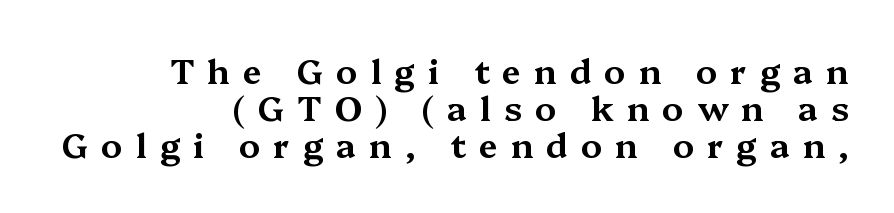
The image shows 34 px wide serif type, upright; set right-aligned, tight line spacing (1.09x), unusually wide letter spacing (+0.38 em), not underlined; medium stroke contrast and a medium x-height.
